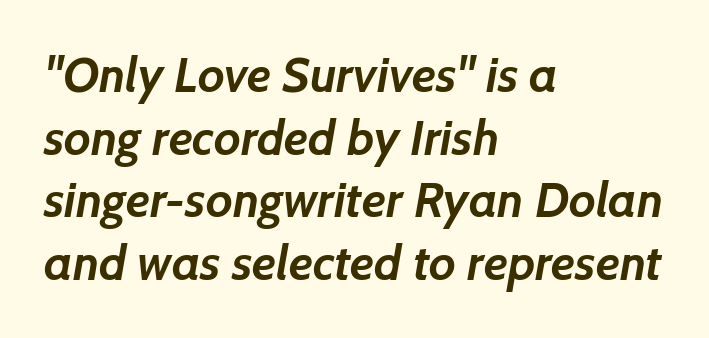
Unlike a traditional serif, this face leaves its strokes unadorned. Leading matches the norm, producing a regular column. The face used here is rendered with its standard letterfit. A bare baseline throughout the passage. Chunky letters — that's bold for sure. Left-aligned paragraph, ragged on the right.
